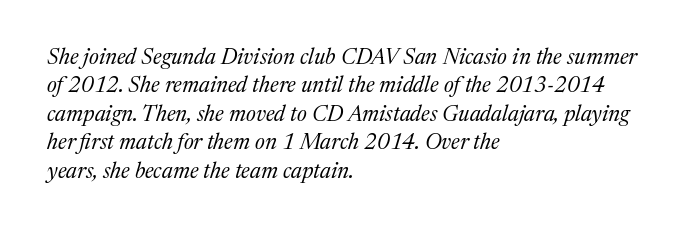
Regarding leading, the lines here are spaced in the standard way. The passage is arranged the way most books set body copy — flush left. The letters sit at their default tracking, neither squeezed nor spread. The typography opts for an oblique posture over an upright one. A bare baseline throughout the passage. Nothing heavy about these letters — not bold at all.
